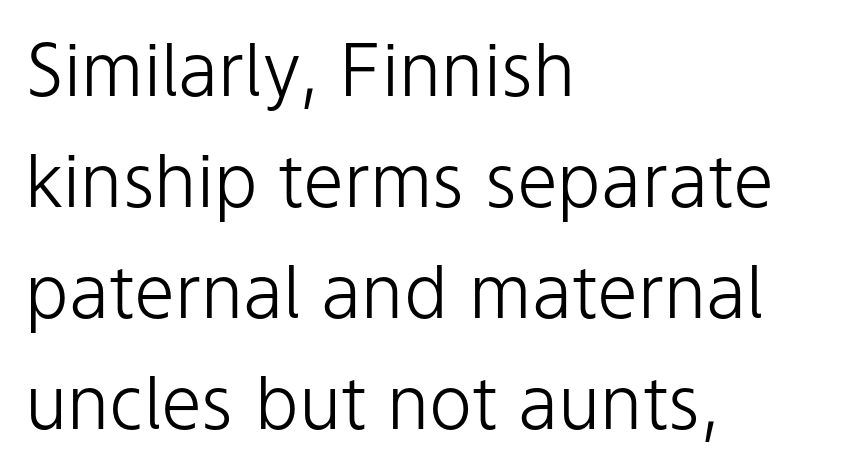
The image shows 73 px light sans-serif type, upright; set left-aligned, normal line spacing (1.52x), normal letter spacing, not underlined; low stroke contrast and a medium x-height.
